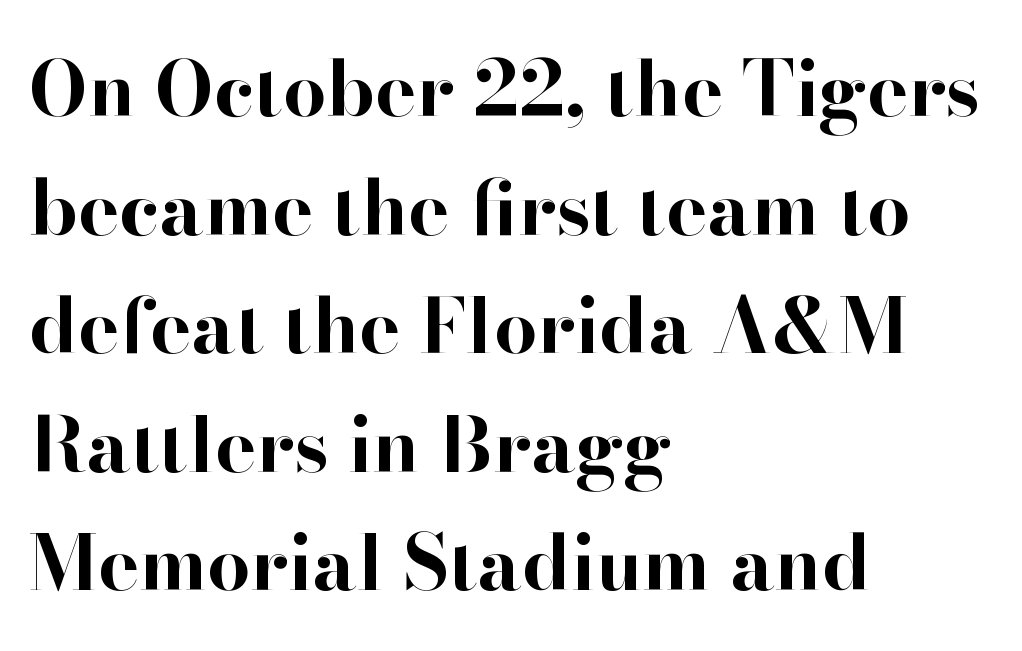
Q: Is the text bold? A: Yes.
Q: Is the text italic (slanted)? A: No, it is upright.
Q: Is the typeface a serif or a sans-serif typeface? A: Serif.
Q: Is the text underlined? A: No.
Q: How is the paragraph aligned? A: Left-aligned.
Q: Is the spacing between letters normal or unusually wide? A: Normal.
Q: Is the spacing between lines tight, normal or loose? A: Normal.
Q: Width (condensed, normal, or wide)? A: Normal.
Q: Stroke contrast? A: High.
Q: x-height? A: Small.
Q: Monospaced? A: No.
